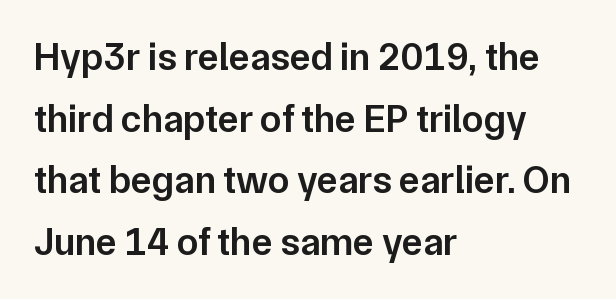
The image shows 39 px semibold sans-serif type, upright; set left-aligned, normal line spacing (1.58x), normal letter spacing, not underlined; low stroke contrast and a medium x-height.
